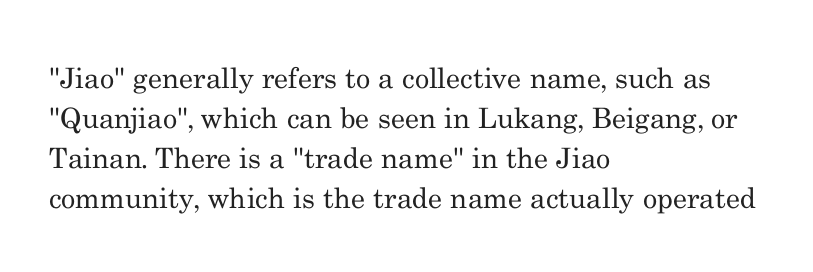
The image shows 28 px regular-weight serif type, upright; set left-aligned, normal line spacing (1.43x), normal letter spacing, not underlined; medium stroke contrast and a small x-height.
